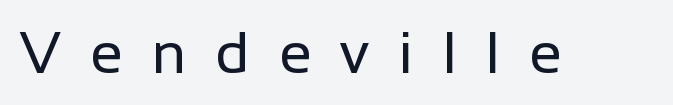
Q: Is the text bold? A: No.
Q: Is the text italic (slanted)? A: No, it is upright.
Q: Is the typeface a serif or a sans-serif typeface? A: Sans-serif.
Q: Is the text underlined? A: No.
Q: Is the spacing between letters normal or unusually wide? A: Unusually wide.
Q: Width (condensed, normal, or wide)? A: Normal.
Q: Stroke contrast? A: Low.
Q: x-height? A: Medium.
Q: Monospaced? A: No.
